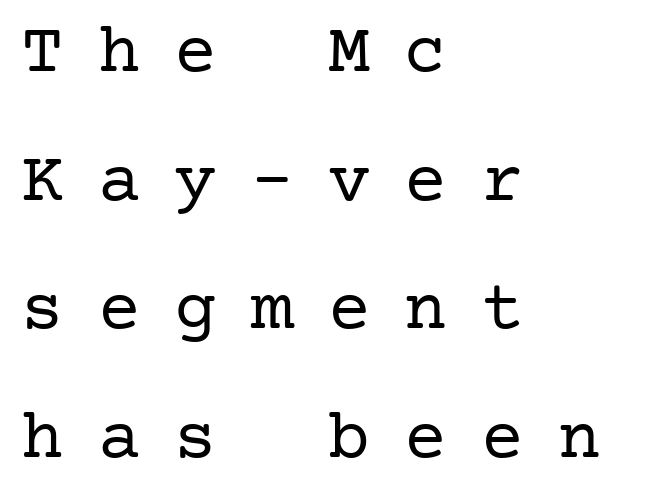
Q: Is the text bold? A: No.
Q: Is the text italic (slanted)? A: No, it is upright.
Q: Is the typeface a serif or a sans-serif typeface? A: Serif.
Q: Is the text underlined? A: No.
Q: How is the paragraph aligned? A: Left-aligned.
Q: Is the spacing between letters normal or unusually wide? A: Unusually wide.
Q: Width (condensed, normal, or wide)? A: Normal.
Q: Stroke contrast? A: Low.
Q: x-height? A: Medium.
